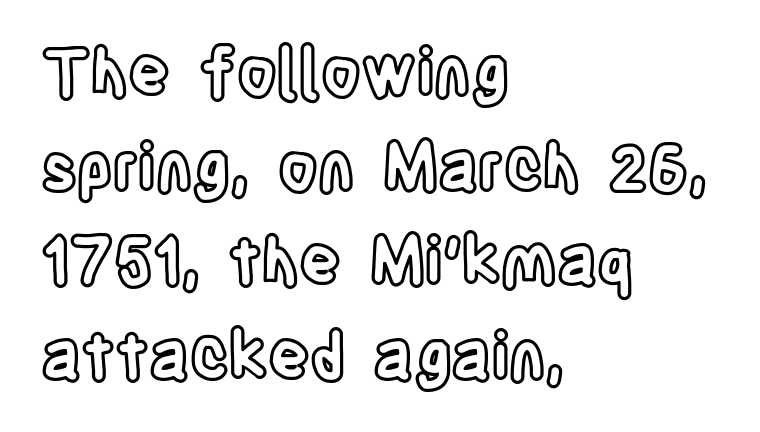
The image shows 64 px condensed type, upright; set left-aligned, normal line spacing (1.48x), normal letter spacing, not underlined; a large x-height.
